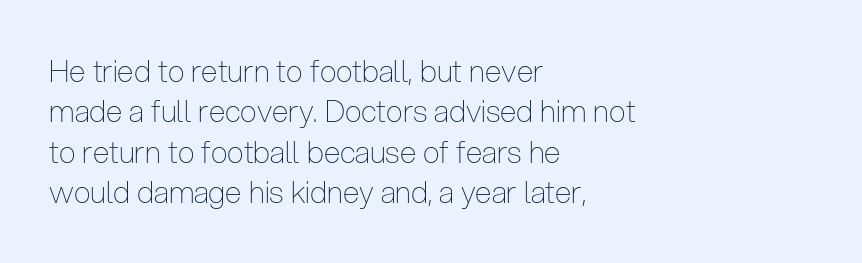
{"serif": "no", "italic": "no", "bold": "no", "weight": "thin", "width": "condensed", "stroke_contrast": "low", "x_height": "medium", "monospaced": "no", "underline": "no", "align": "left", "line_spacing": "normal", "line_spacing_ratio": 1.35, "letter_spacing": "normal", "letter_spacing_em": 0.0, "glyph_px": 30}
